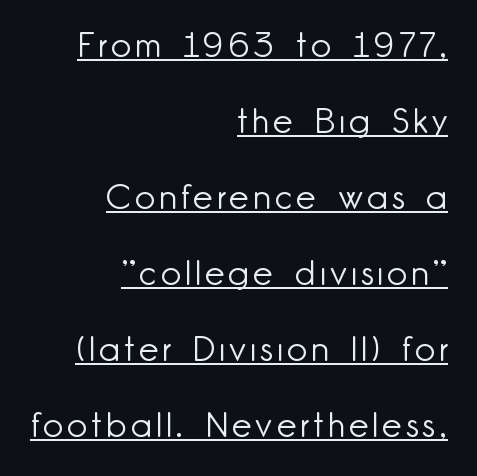
Character widths vary here, with narrow letters taking less room than wide ones. Leading: increased. On a weight scale, this lands at 450 or below. Horizontal alignment here is rightward, an uncommon choice for prose.
